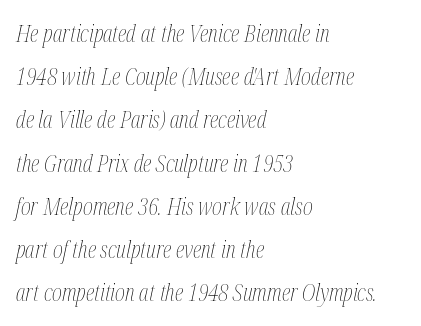
The foot of each line stays bare and open. One-word summary of the alignment: left. A light-to-regular cut is what we see here. In terms of posture, this sample is oblique. The tracking reads as untouched default to a designer's eye.
